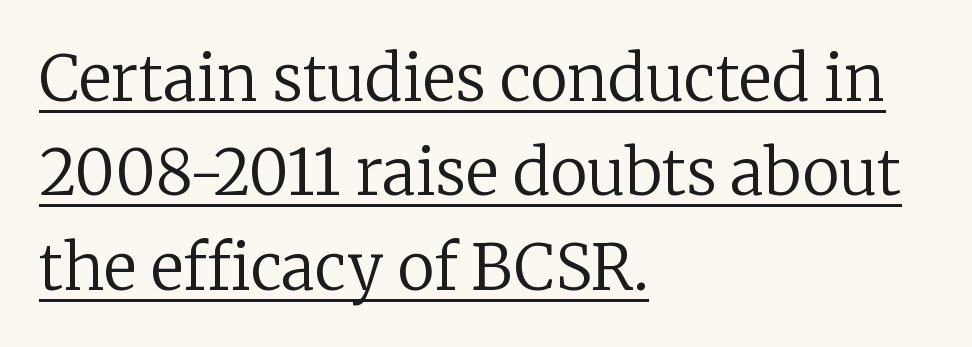
Q: Is the text bold? A: No.
Q: Is the text italic (slanted)? A: No, it is upright.
Q: Is the typeface a serif or a sans-serif typeface? A: Serif.
Q: Is the text underlined? A: Yes.
Q: How is the paragraph aligned? A: Left-aligned.
Q: Is the spacing between letters normal or unusually wide? A: Normal.
Q: Is the spacing between lines tight, normal or loose? A: Normal.
Q: Width (condensed, normal, or wide)? A: Normal.
Q: Stroke contrast? A: Low.
Q: x-height? A: Medium.
Q: Monospaced? A: No.
